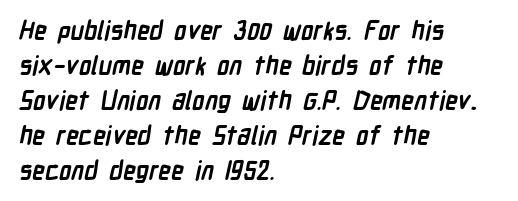
Vertically, the passage feels balanced, rows spaced as you'd expect. Each glyph is drawn with heavy, bold strokes. A classic flush-left, rag-right setting is used for this passage. The specimen omits any rule beneath the text block's lines.
